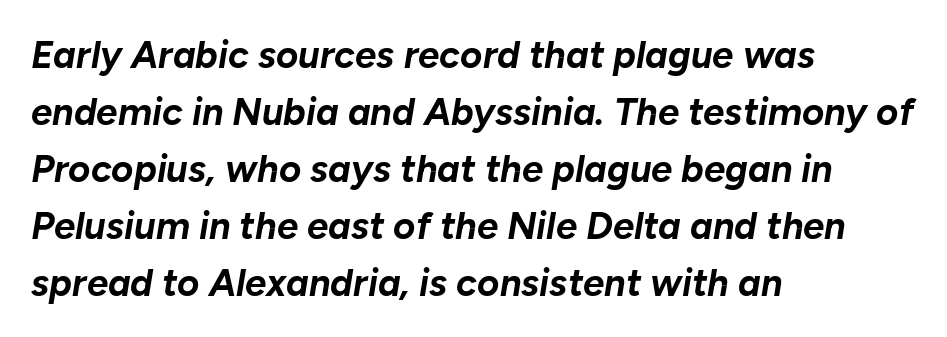
Q: Is the text bold? A: Yes.
Q: Is the text italic (slanted)? A: Yes, it leans right by about 10 degrees.
Q: Is the text underlined? A: No.
Q: How is the paragraph aligned? A: Left-aligned.
Q: Is the spacing between letters normal or unusually wide? A: Normal.
Q: Is the spacing between lines tight, normal or loose? A: Normal.
Q: Width (condensed, normal, or wide)? A: Normal.
Q: Stroke contrast? A: Low.
Q: x-height? A: Medium.
Q: Monospaced? A: No.
